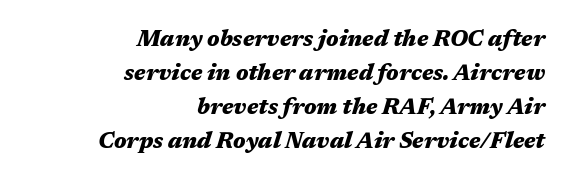
Weight check: bold — yes, fully. There's an unmistakable incline to the writing here. These lines sit exactly where default settings would place them. Nobody touched the tracking dial on this one. The paragraph has a hard right edge and a soft left edge.
